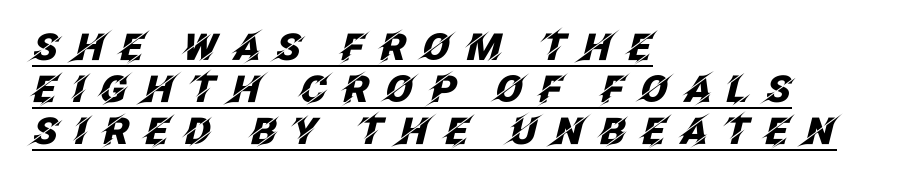
The image shows 37 px heavy type, italic (leaning right); set left-aligned, tight line spacing (1.14x), unusually wide letter spacing (+0.4 em), underlined; low stroke contrast and a large x-height.
